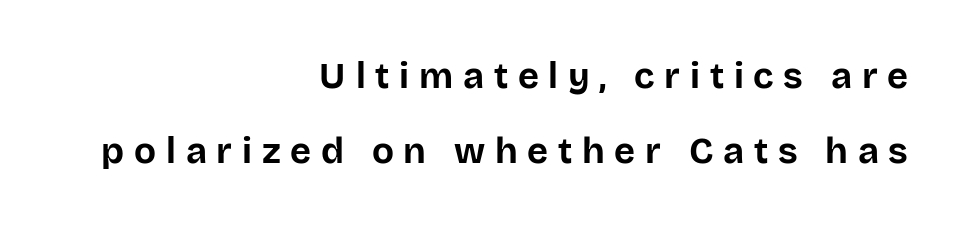
{"serif": "no", "italic": "no", "bold": "yes", "weight": "bold", "width": "normal", "stroke_contrast": "low", "x_height": "large", "monospaced": "no", "underline": "no", "align": "right", "line_spacing": "loose", "line_spacing_ratio": 2.07, "letter_spacing": "wide", "letter_spacing_em": 0.27, "glyph_px": 36}
